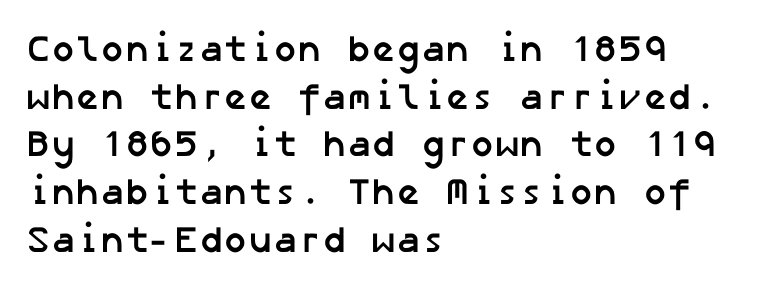
These lines keep a tight, regular rhythm from letter to letter. In CSS terms this would be text-align: left. A sans-serif font was chosen for this passage. The glyphs are unaccompanied by any horizontal stroke below them. The rendering uses a moderate line-height, typical for paragraphs.
